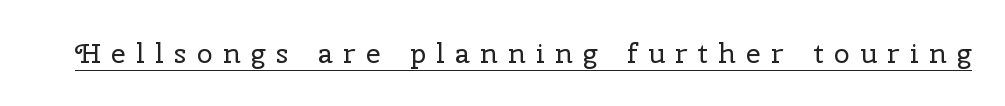
Q: Is the text bold? A: No.
Q: Is the text italic (slanted)? A: No, it is upright.
Q: Is the typeface a serif or a sans-serif typeface? A: Serif.
Q: Is the text underlined? A: Yes.
Q: Is the spacing between letters normal or unusually wide? A: Unusually wide.
Q: Width (condensed, normal, or wide)? A: Normal.
Q: Stroke contrast? A: Low.
Q: x-height? A: Medium.
Q: Monospaced? A: No.
